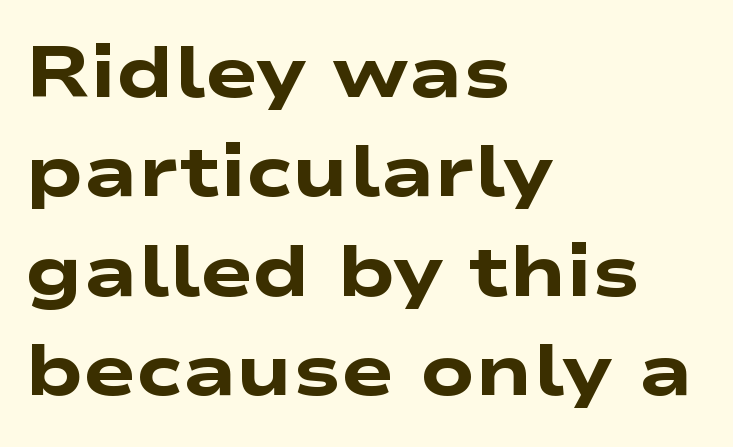
The image shows 71 px heavy, wide sans-serif type; set left-aligned, normal line spacing (1.4x), normal letter spacing, not underlined; low stroke contrast and a medium x-height.
